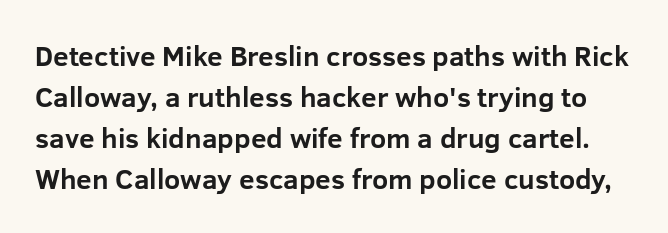
Q: Is the text bold? A: Yes.
Q: Is the text italic (slanted)? A: No, it is upright.
Q: Is the typeface a serif or a sans-serif typeface? A: Sans-serif.
Q: Is the text underlined? A: No.
Q: Is the spacing between letters normal or unusually wide? A: Normal.
Q: Is the spacing between lines tight, normal or loose? A: Normal.
Q: Width (condensed, normal, or wide)? A: Normal.
Q: Stroke contrast? A: Low.
Q: x-height? A: Medium.
Q: Monospaced? A: No.
